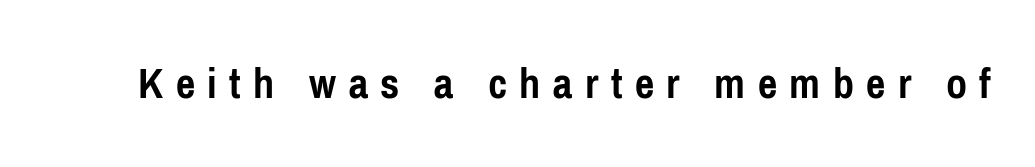
Q: Is the text bold? A: Yes.
Q: Is the text italic (slanted)? A: No, it is upright.
Q: Is the typeface a serif or a sans-serif typeface? A: Sans-serif.
Q: Is the text underlined? A: No.
Q: Is the spacing between letters normal or unusually wide? A: Unusually wide.
Q: Width (condensed, normal, or wide)? A: Condensed.
Q: Stroke contrast? A: Low.
Q: x-height? A: Medium.
Q: Monospaced? A: No.
